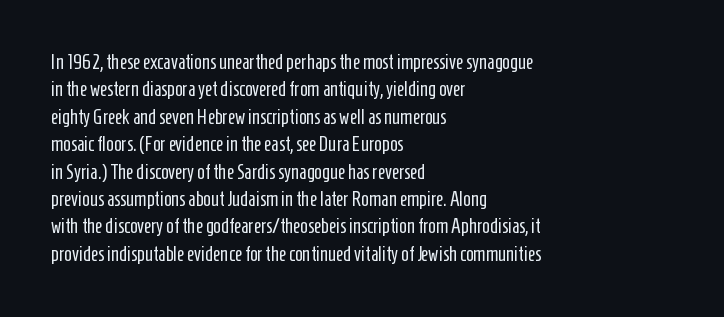
Q: Is the text bold? A: No.
Q: Is the text italic (slanted)? A: No, it is upright.
Q: Is the text underlined? A: No.
Q: How is the paragraph aligned? A: Left-aligned.
Q: Is the spacing between letters normal or unusually wide? A: Normal.
Q: Is the spacing between lines tight, normal or loose? A: Normal.
